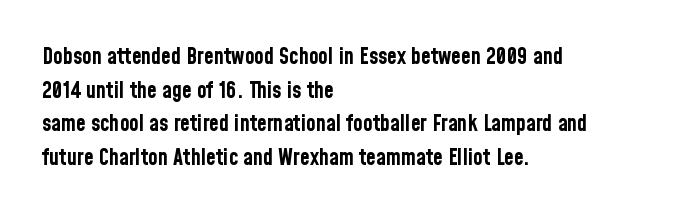
{"italic": "no", "bold": "yes", "underline": "no", "align": "left", "line_spacing": "normal", "line_spacing_ratio": 1.53, "letter_spacing": "normal", "letter_spacing_em": 0.0, "glyph_px": 22}
